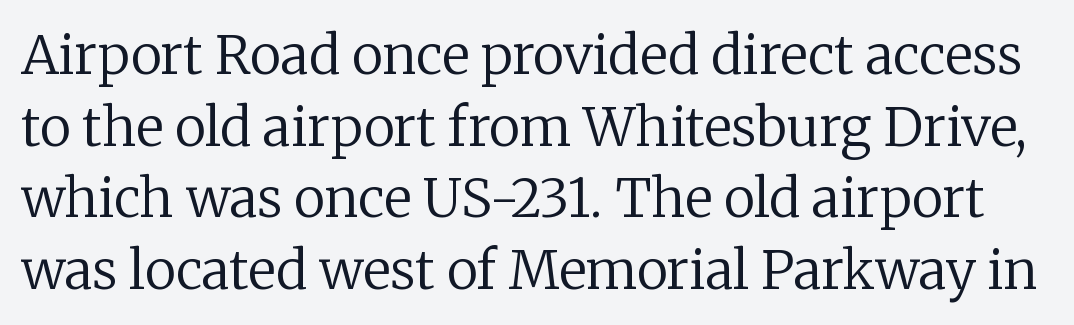
Horizontal bands of white between lines are of average thickness. Rule under the text: the space is simply empty. Yep, those are serifs on the letters. Nothing heavy about these letters — not bold at all. Default kerning and tracking; the words read as compact shapes. Note the varied advance widths — an 'i' is clearly narrower than an 'm'.
